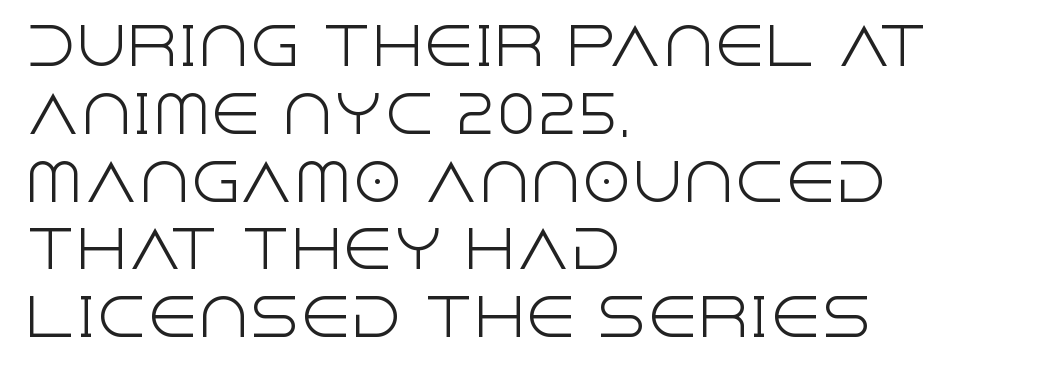
This sample uses an upright cut, with every glyph sitting square on the baseline. Stroke terminals: plain, sans-serif. Is this a fixed-width face? No — the glyphs have proportional, varying widths. Honestly, there is no underline to notice here at all. Letters have the restrained weight of plain body copy at most.
